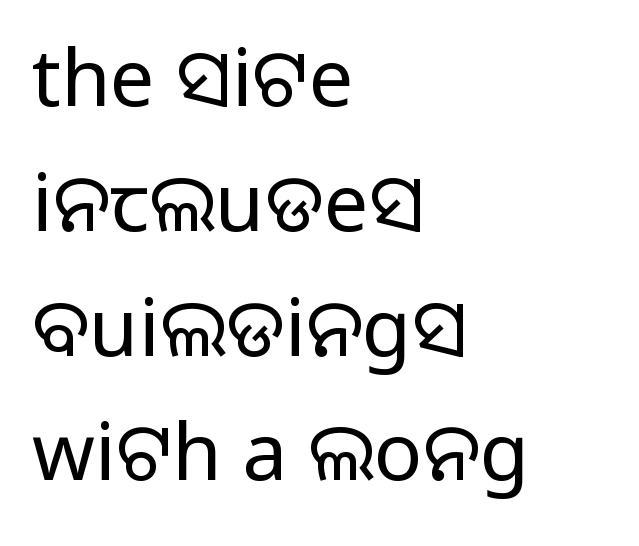
This sample keeps an unexceptional amount of space between lines. Nobody drew a line under any word here. Note the varied advance widths — an 'i' is clearly narrower than an 'm'. The setting favours the left margin, as ordinary paragraphs usually do. The typography opts for an upright posture over an oblique one.
